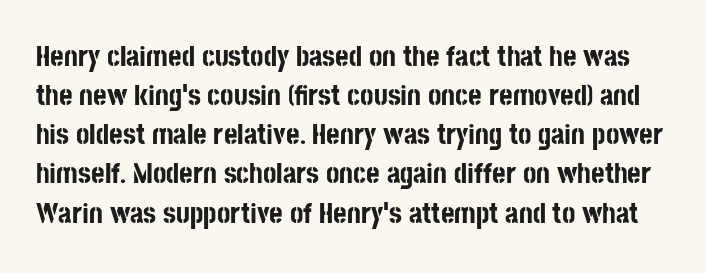
Any mark beneath the type? The region is blank. This rendering leaves character spacing at its baseline value. You can tell from the bare stems that sans-serif type was used. Vertical strokes here are truly vertical.
